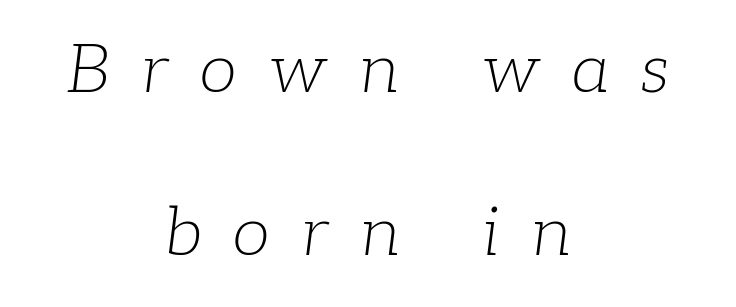
Q: Is the text bold? A: No.
Q: Is the text italic (slanted)? A: Yes, it leans right by about 7 degrees.
Q: Is the typeface a serif or a sans-serif typeface? A: Serif.
Q: Is the text underlined? A: No.
Q: How is the paragraph aligned? A: Centered.
Q: Is the spacing between letters normal or unusually wide? A: Unusually wide.
Q: Is the spacing between lines tight, normal or loose? A: Loose.
Q: Width (condensed, normal, or wide)? A: Normal.
Q: Stroke contrast? A: Low.
Q: x-height? A: Medium.
Q: Monospaced? A: No.
